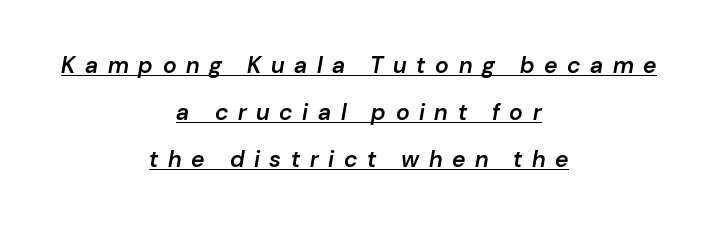
{"italic": "yes", "lean": "right", "slant_degrees": 10, "bold": "semi", "underline": "yes", "align": "center", "line_spacing": "loose", "line_spacing_ratio": 2.05, "letter_spacing": "wide", "letter_spacing_em": 0.42, "glyph_px": 23}
